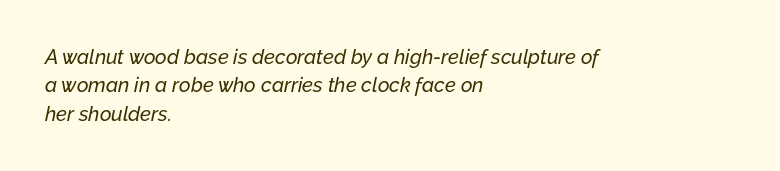
The image shows 20 px text type, italic (leaning right); set left-aligned, normal line spacing (1.42x), normal letter spacing, not underlined.
